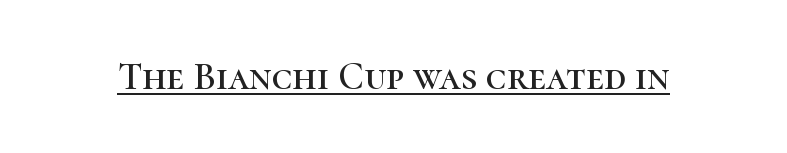
Italic? Not at all — the glyphs are vertical. Varying glyph widths throughout — classic text-font behaviour. Letterform terminals end in serifs throughout the passage. The rendered words wear a rule along their underside. The face used here is rendered with its standard letterfit.
